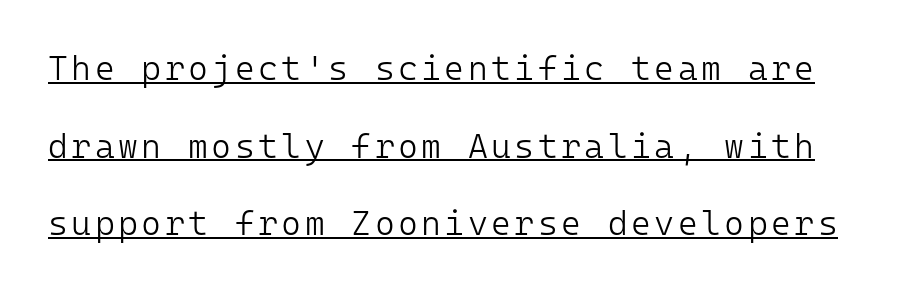
The image shows 34 px light sans-serif type, upright, monospaced; set loose line spacing (2.28x), underlined; low stroke contrast and a medium x-height.
